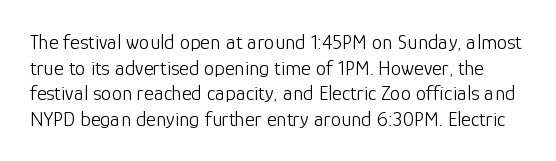
{"italic": "no", "bold": "no", "underline": "no", "line_spacing_ratio": 1.22, "letter_spacing": "normal", "letter_spacing_em": 0.0, "glyph_px": 21}
